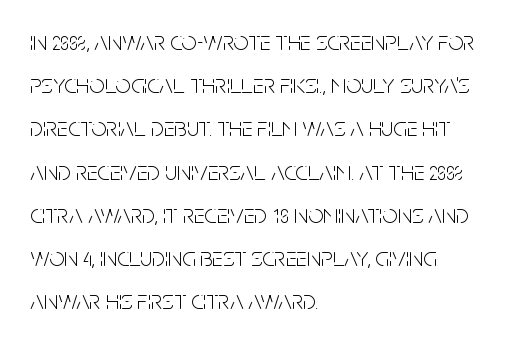
{"italic": "no", "bold": "no", "underline": "no", "align": "left", "line_spacing": "normal", "line_spacing_ratio": 1.6, "letter_spacing": "normal", "letter_spacing_em": 0.0, "glyph_px": 27}
